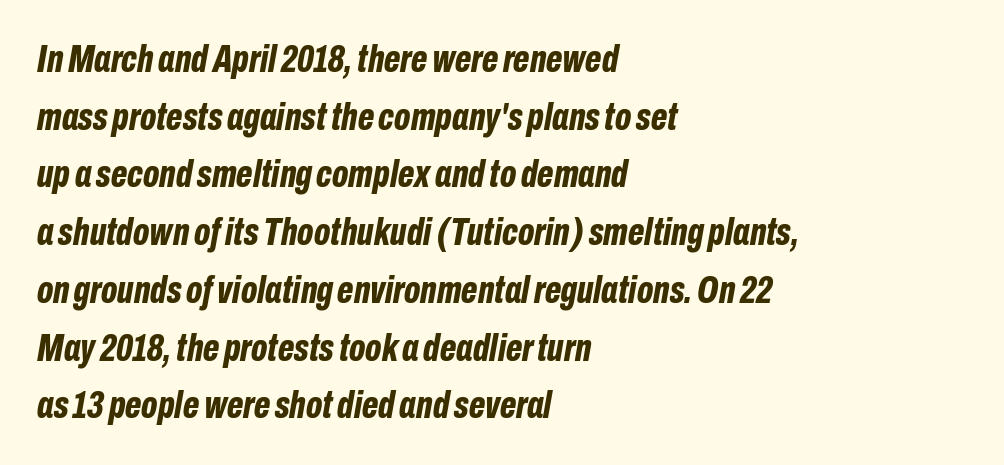
{"italic": "yes", "lean": "right", "slant_degrees": 10, "bold": "yes", "weight": "bold", "width": "condensed", "stroke_contrast": "low", "x_height": "medium", "monospaced": "no", "underline": "no", "align": "left", "line_spacing": "normal", "line_spacing_ratio": 1.48, "letter_spacing": "normal", "letter_spacing_em": 0.0, "glyph_px": 39}
